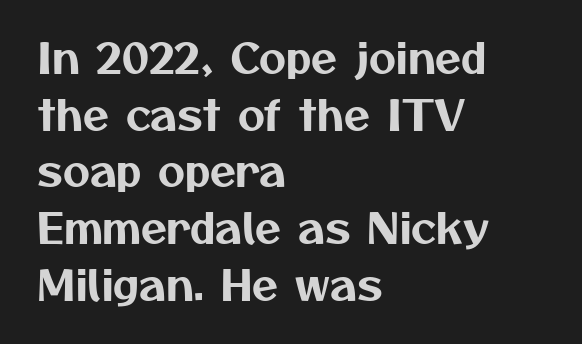
Q: Is the typeface a serif or a sans-serif typeface? A: Sans-serif.
Q: Is the text underlined? A: No.
Q: How is the paragraph aligned? A: Left-aligned.
Q: Is the spacing between letters normal or unusually wide? A: Normal.
Q: Is the spacing between lines tight, normal or loose? A: Normal.
Q: Width (condensed, normal, or wide)? A: Normal.
Q: Stroke contrast? A: Medium.
Q: x-height? A: Medium.
Q: Monospaced? A: No.
